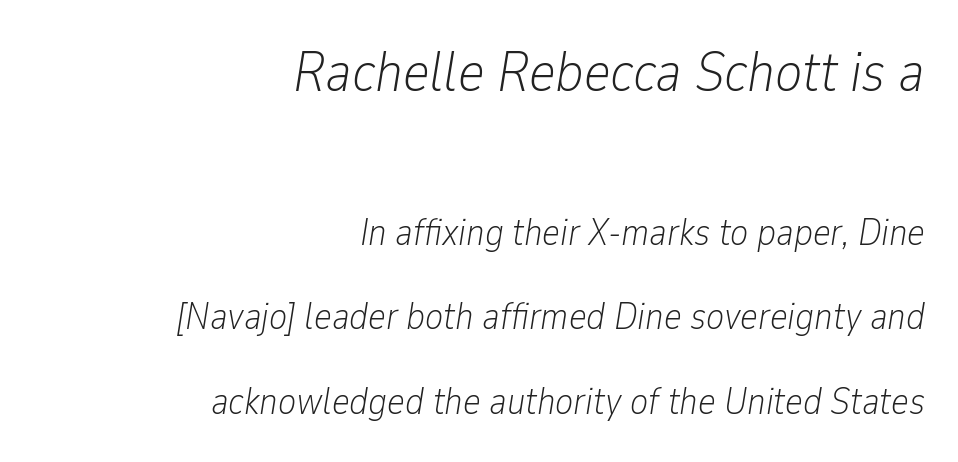
The image shows 57 px light, condensed type, italic (leaning right); set right-aligned, loose line spacing (2.23x), normal letter spacing, not underlined; the first (top) block is 1.5x larger; low stroke contrast and a medium x-height.
